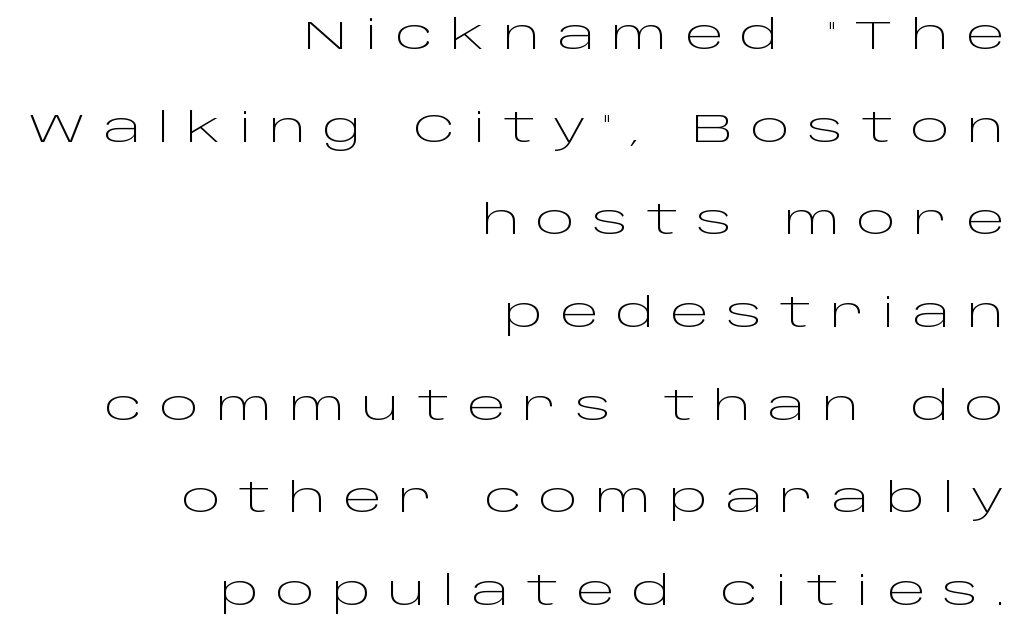
{"serif": "no", "italic": "no", "bold": "no", "weight": "light", "width": "wide", "stroke_contrast": "low", "x_height": "large", "monospaced": "no", "underline": "no", "align": "right", "line_spacing": "loose", "line_spacing_ratio": 2.26, "letter_spacing": "wide", "letter_spacing_em": 0.42, "glyph_px": 41}
